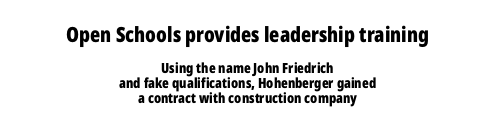
{"italic": "no", "bold": "yes", "underline": "no", "align": "center", "line_spacing": "tight", "line_spacing_ratio": 1.07, "letter_spacing": "normal", "letter_spacing_em": 0.0, "larger_block": "first", "size_ratio": 1.5, "glyph_px": 21}
